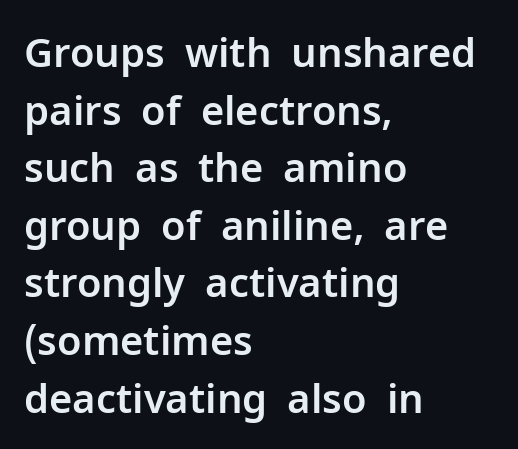
You can tell it's not italic because the verticals are truly vertical. The strip under each line holds only bare page. Layout note: lines flush left. Students, note that the glyphs here touch the page at normal intervals. Is this a fixed-width face? No — the glyphs have proportional, varying widths. Grotesque or geometric, the face here clearly has no serifs.
